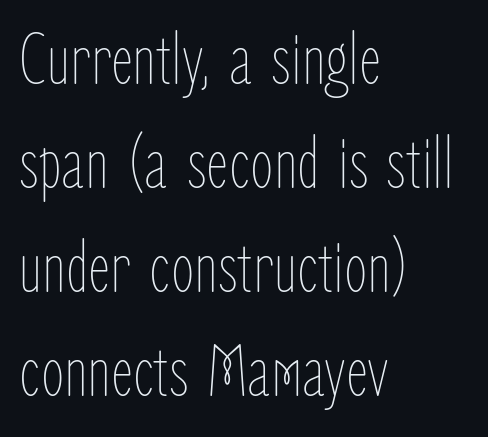
The image shows 76 px thin, condensed type, upright; set left-aligned, normal line spacing (1.37x), normal letter spacing, not underlined; low stroke contrast and a medium x-height.
